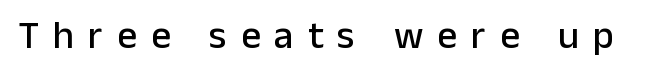
Looks like regular typesetting: each glyph gets only the width it needs. A clean baseline with only descenders dipping below it. A typesetter would call this heavily tracked-out type. Look at the bottom of the vertical strokes: they stop flat, with no serifs.
